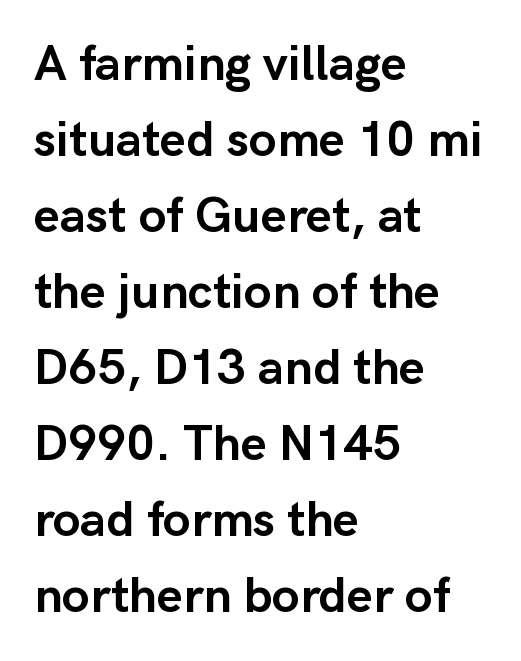
The lettering holds an erect, upright posture throughout. Notice how thick the strokes are: this is what a full bold looks like. Leading: standard. Glance below the letters and you will spot only blank space.
